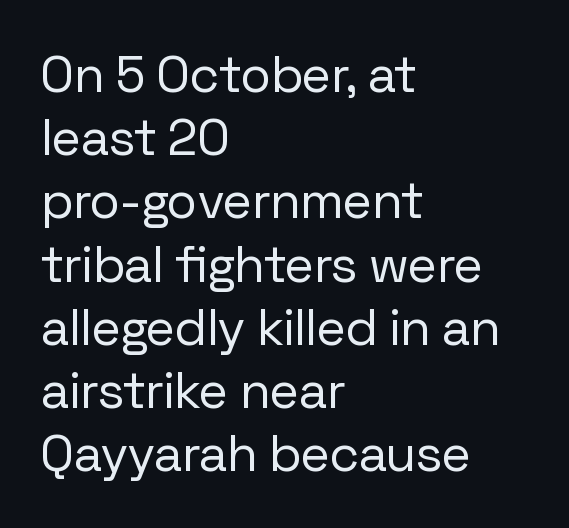
The image shows 51 px regular-weight sans-serif type, upright; set left-aligned, line spacing 1.24x, normal letter spacing, not underlined; low stroke contrast and a medium x-height.
